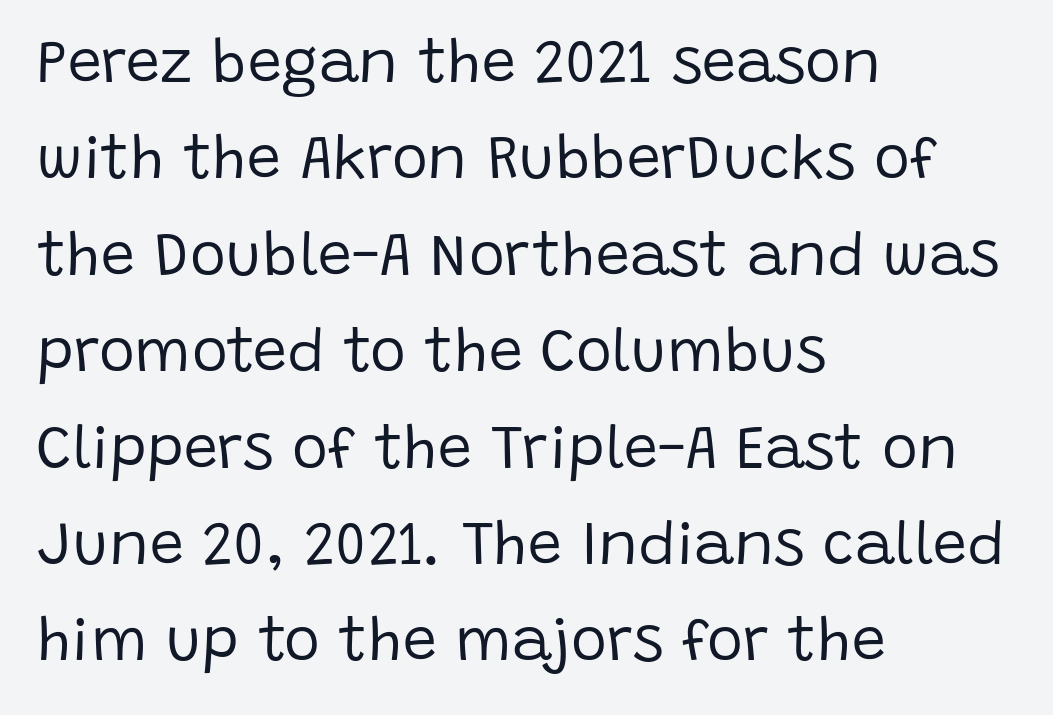
The ragged edge is on the right, which tells us the setting is flush left. How are the letters spaced? Ordinarily, with no added tracking. Is this a fixed-width face? No — the glyphs have proportional, varying widths. Rule under the text: the space is simply empty. A typesetter would mark this as roman, not italic.
